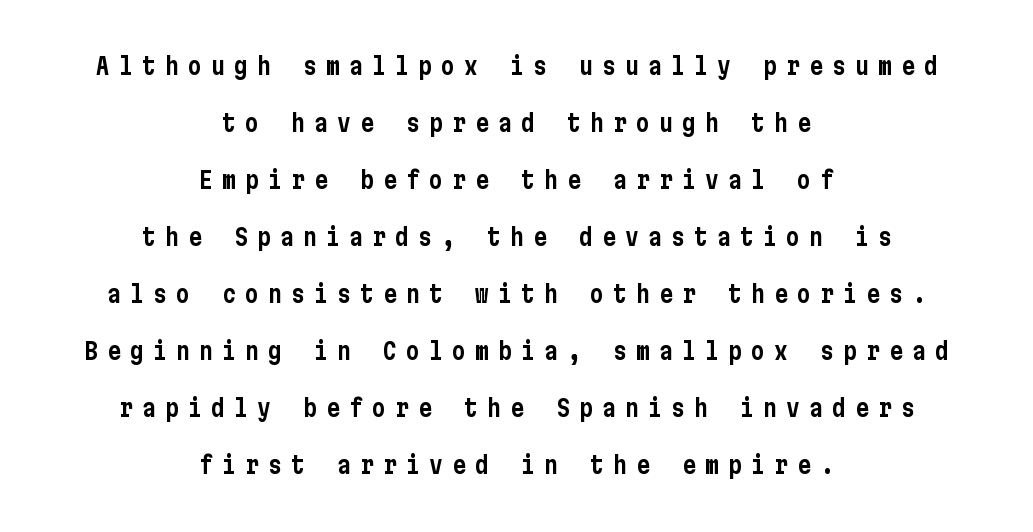
Q: Is the text italic (slanted)? A: No, it is upright.
Q: Is the text underlined? A: No.
Q: How is the paragraph aligned? A: Centered.
Q: Is the spacing between letters normal or unusually wide? A: Unusually wide.
Q: Is the spacing between lines tight, normal or loose? A: Loose.
